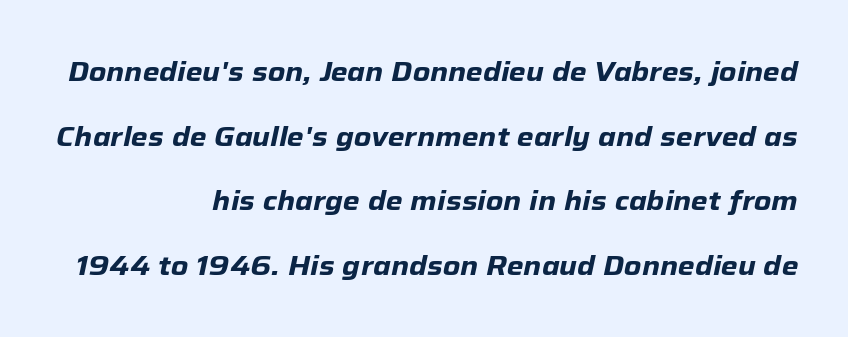
The image shows 27 px bold type, italic (leaning right); set right-aligned, loose line spacing (2.39x), normal letter spacing, not underlined.
